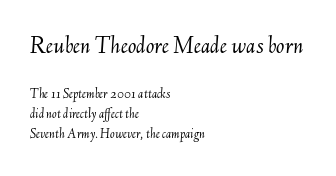
{"italic": "yes", "lean": "right", "slant_degrees": 6, "bold": "no", "underline": "no", "align": "left", "line_spacing": "normal", "line_spacing_ratio": 1.42, "letter_spacing": "normal", "letter_spacing_em": 0.0, "larger_block": "first", "size_ratio": 1.79, "glyph_px": 25}
